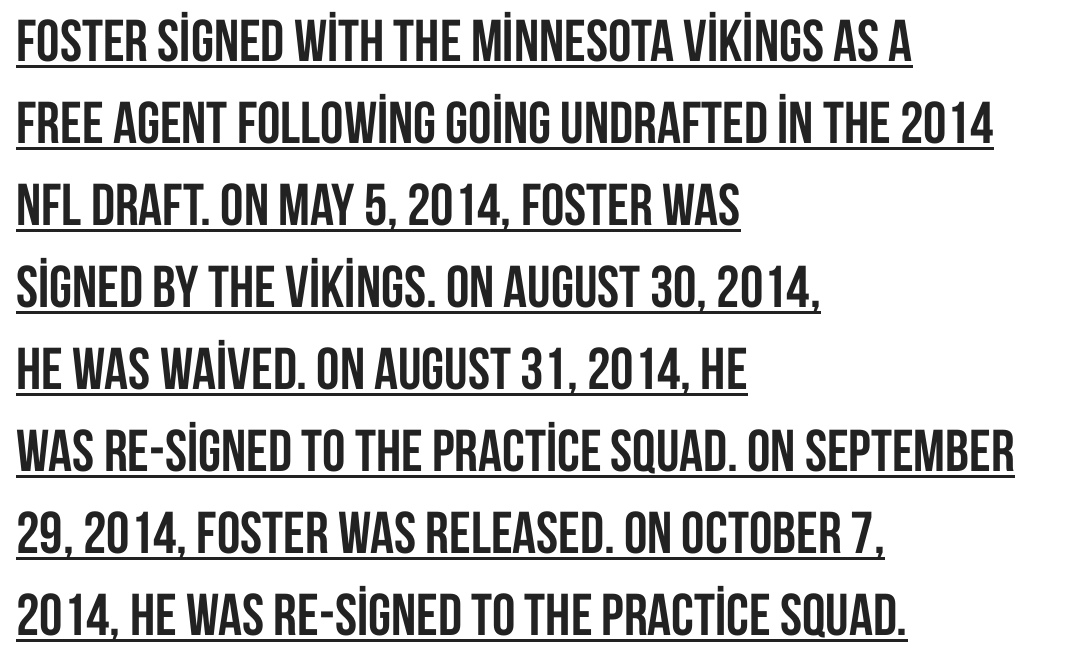
The image shows 59 px semibold, condensed sans-serif type, upright; set left-aligned, normal line spacing (1.39x), normal letter spacing, underlined; low stroke contrast and a large x-height.
